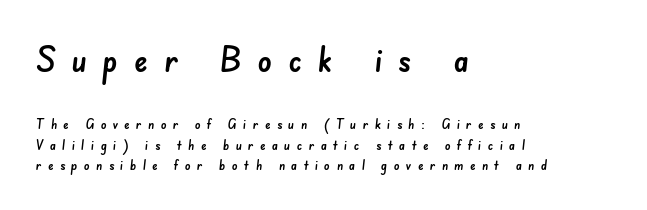
The image shows 35 px sans-serif type; set left-aligned, normal line spacing (1.44x), unusually wide letter spacing (+0.45 em), not underlined; the first (top) block is 2.5x larger; low stroke contrast and a small x-height.
